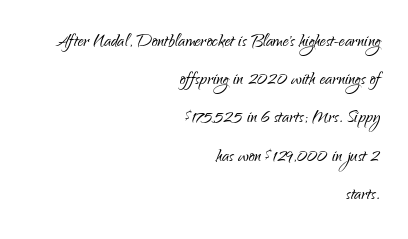
{"bold": "no", "underline": "no", "align": "right", "line_spacing": "normal", "line_spacing_ratio": 1.66, "letter_spacing": "normal", "letter_spacing_em": 0.0, "glyph_px": 23}
